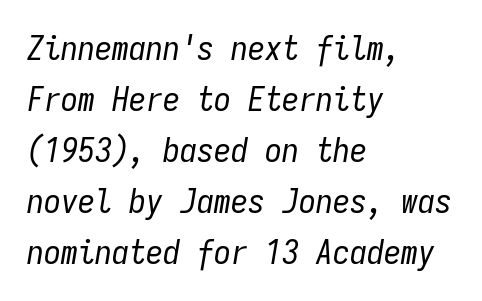
Q: Is the text bold? A: No.
Q: Is the text italic (slanted)? A: Yes, it leans right by about 9 degrees.
Q: Is the text underlined? A: No.
Q: How is the paragraph aligned? A: Left-aligned.
Q: Is the spacing between letters normal or unusually wide? A: Normal.
Q: Is the spacing between lines tight, normal or loose? A: Normal.
Q: Width (condensed, normal, or wide)? A: Condensed.
Q: Stroke contrast? A: Low.
Q: x-height? A: Medium.
Q: Monospaced? A: Yes.
